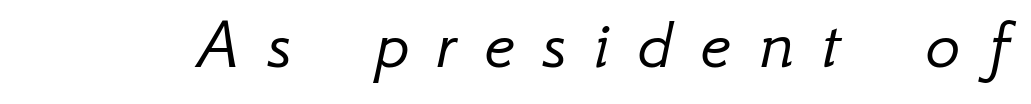
The image shows 73 px light type, italic (leaning right); set unusually wide letter spacing (+0.38 em), not underlined; low stroke contrast and a small x-height.
